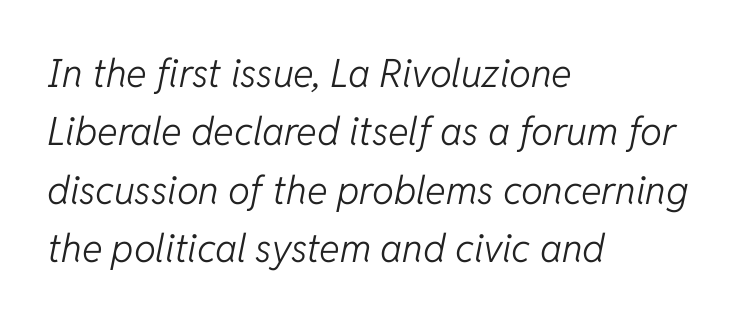
{"italic": "yes", "lean": "right", "slant_degrees": 11, "bold": "no", "weight": "light", "width": "normal", "stroke_contrast": "low", "x_height": "medium", "monospaced": "no", "underline": "no", "align": "left", "line_spacing": "normal", "line_spacing_ratio": 1.5, "letter_spacing": "normal", "letter_spacing_em": 0.0, "glyph_px": 39}
